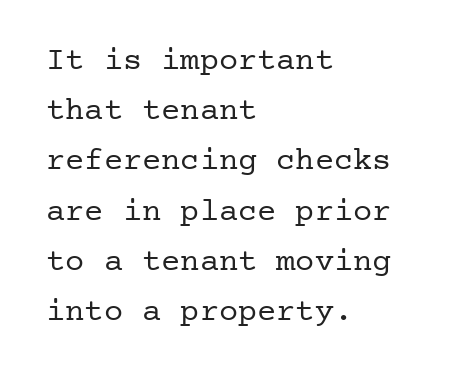
The image shows 32 px regular-weight serif type, upright; set left-aligned, normal line spacing (1.57x), normal letter spacing, not underlined; low stroke contrast and a medium x-height.
